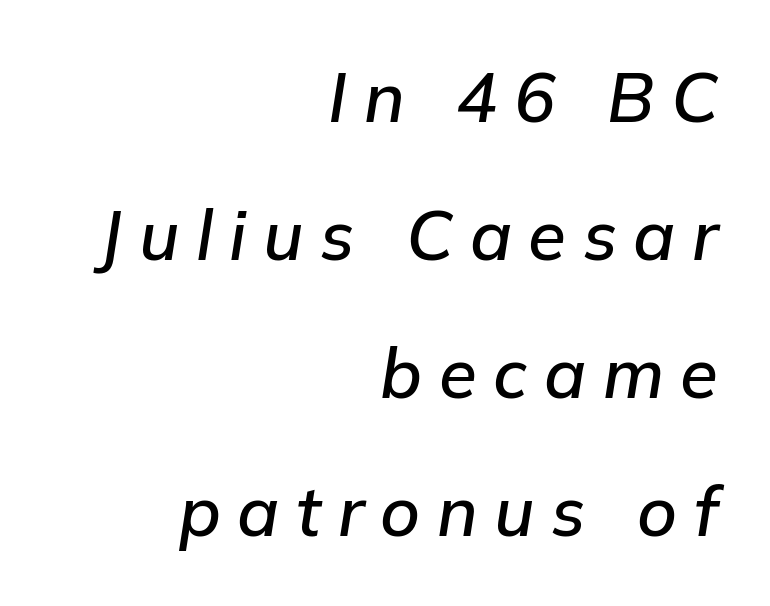
{"italic": "yes", "lean": "right", "slant_degrees": 9, "width": "normal", "stroke_contrast": "low", "x_height": "medium", "monospaced": "no", "underline": "no", "align": "right", "line_spacing": "loose", "line_spacing_ratio": 2.0, "letter_spacing": "wide", "letter_spacing_em": 0.24, "glyph_px": 69}
